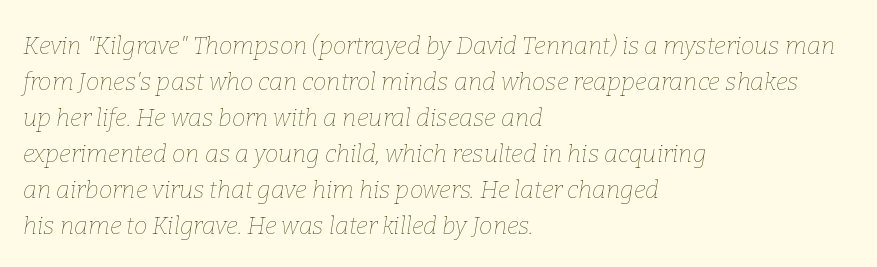
The image shows 24 px text type, italic (leaning right); set left-aligned, normal line spacing (1.5x), normal letter spacing, not underlined.
